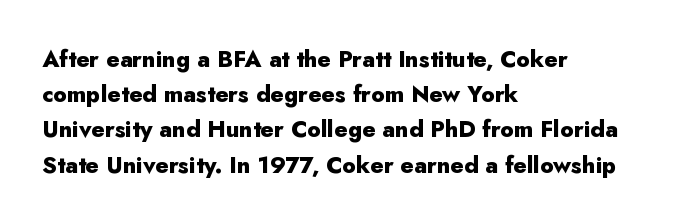
Each new line begins a customary step beneath the previous one. This rendering leaves character spacing at its baseline value. The lettering stays uniformly vertical, giving the passage a roman look. This rendering features lettering with no underline. A student would call this left alignment; a typographer would say flush left, rag right. Is the type bold? Yes — the strokes are clearly thick and heavy.
